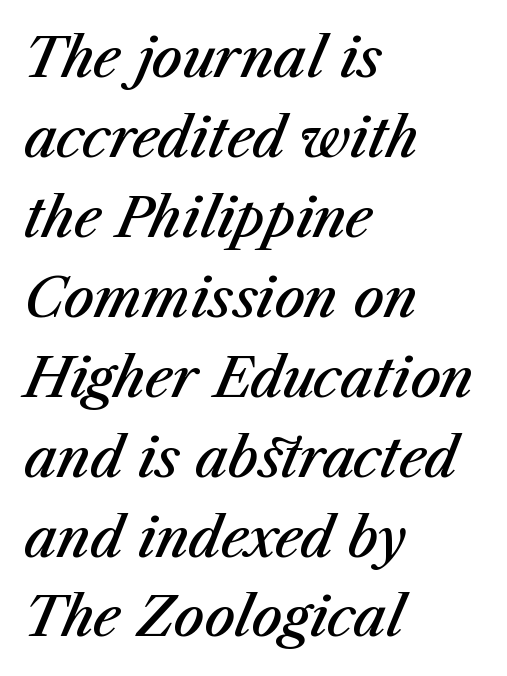
{"italic": "yes", "lean": "right", "slant_degrees": 23, "bold": "semi", "weight": "semibold", "width": "normal", "stroke_contrast": "medium", "x_height": "medium", "monospaced": "no", "underline": "no", "align": "left", "line_spacing": "normal", "line_spacing_ratio": 1.48, "letter_spacing": "normal", "letter_spacing_em": 0.0, "glyph_px": 54}
